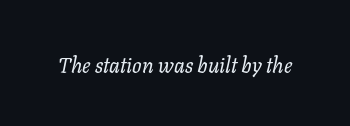
Q: Is the text bold? A: No.
Q: Is the text italic (slanted)? A: Yes, it leans right by about 11 degrees.
Q: Is the text underlined? A: No.
Q: Is the spacing between letters normal or unusually wide? A: Normal.
